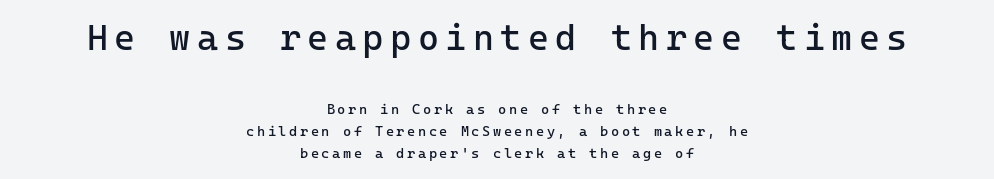
{"serif": "no", "italic": "no", "bold": "no", "weight": "regular", "width": "normal", "stroke_contrast": "low", "x_height": "medium", "monospaced": "yes", "underline": "no", "align": "center", "line_spacing": "normal", "line_spacing_ratio": 1.57, "larger_block": "first", "size_ratio": 2.57, "glyph_px": 36}
